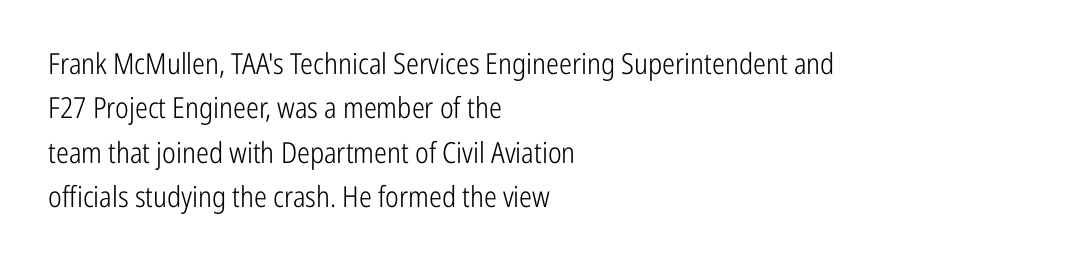
{"serif": "no", "italic": "no", "bold": "no", "weight": "light", "width": "condensed", "stroke_contrast": "low", "x_height": "medium", "monospaced": "no", "underline": "no", "align": "left", "line_spacing": "normal", "line_spacing_ratio": 1.53, "letter_spacing": "normal", "letter_spacing_em": 0.0, "glyph_px": 29}
